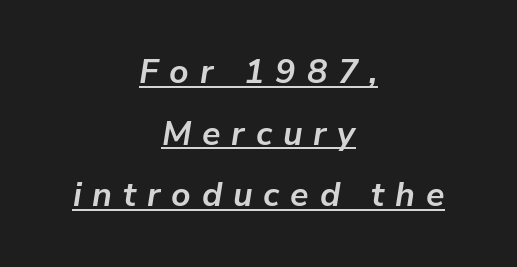
The image shows 34 px semibold type, italic (leaning right); set centered, line spacing 1.81x, unusually wide letter spacing (+0.32 em), underlined; low stroke contrast and a medium x-height.
